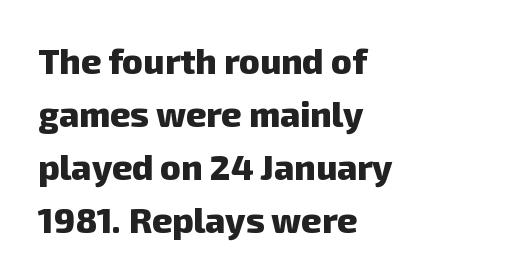
What stands out about the letter spacing? Nothing — it is the standard amount. If you drew a ruler down the left edge, every line would touch it. The text was rendered using a sans face with plain stroke endings. You could not count columns in this text — the font is proportionally spaced. The glyphs are unaccompanied by any horizontal stroke below them. Chunky letters — that's bold for sure.
